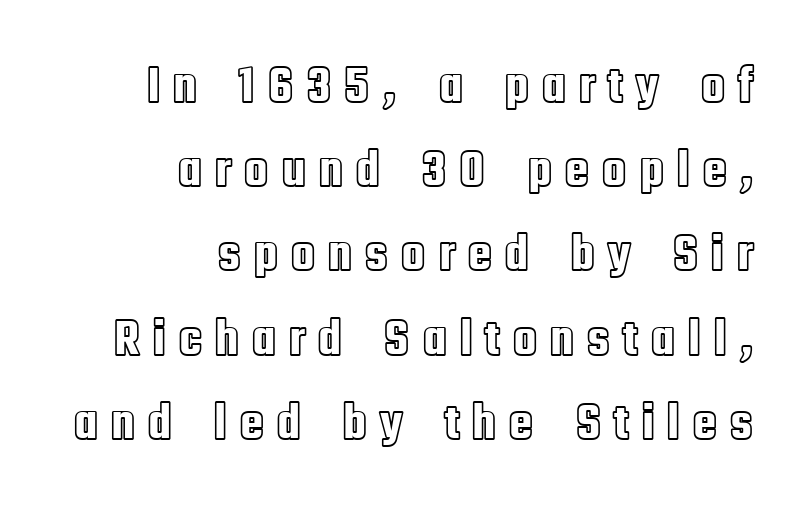
The image shows 52 px condensed type, upright; set right-aligned, normal line spacing (1.62x), unusually wide letter spacing (+0.22 em), not underlined; a large x-height.
